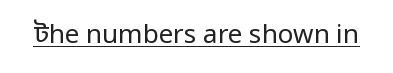
The image shows 26 px text type, upright; set normal letter spacing, underlined.
